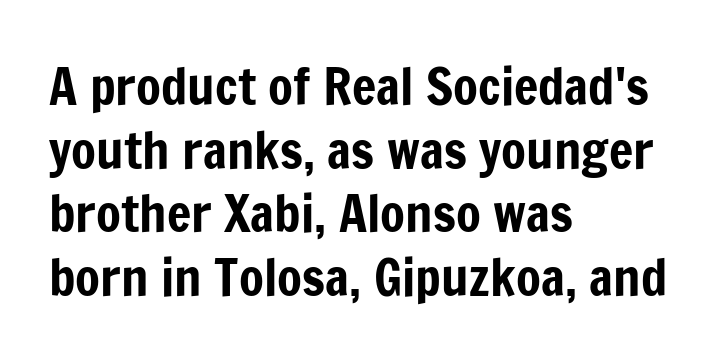
{"serif": "no", "italic": "no", "width": "condensed", "stroke_contrast": "low", "x_height": "medium", "monospaced": "no", "underline": "no", "align": "left", "line_spacing": "normal", "line_spacing_ratio": 1.25, "letter_spacing": "normal", "letter_spacing_em": 0.0, "glyph_px": 51}
